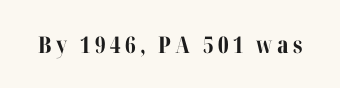
The words here are not underlined. Ascenders rise straight up at ninety degrees. What weight is shown? A full bold with thick strokes.
